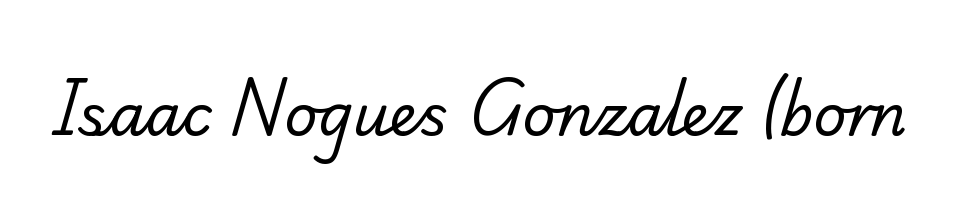
Q: Is the text bold? A: No.
Q: Is the typeface a serif or a sans-serif typeface? A: Serif.
Q: Is the text underlined? A: No.
Q: Is the spacing between letters normal or unusually wide? A: Normal.
Q: Width (condensed, normal, or wide)? A: Normal.
Q: Stroke contrast? A: Low.
Q: x-height? A: Small.
Q: Monospaced? A: No.
